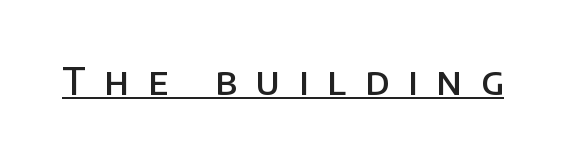
Q: Is the text bold? A: Semi-bold.
Q: Is the text italic (slanted)? A: No, it is upright.
Q: Is the typeface a serif or a sans-serif typeface? A: Sans-serif.
Q: Is the text underlined? A: Yes.
Q: Is the spacing between letters normal or unusually wide? A: Unusually wide.
Q: Width (condensed, normal, or wide)? A: Normal.
Q: Stroke contrast? A: Low.
Q: x-height? A: Large.
Q: Monospaced? A: No.
